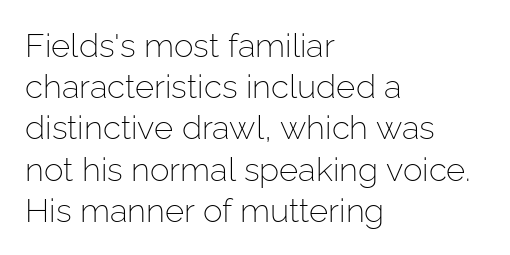
Q: Is the text bold? A: No.
Q: Is the text italic (slanted)? A: No, it is upright.
Q: Is the typeface a serif or a sans-serif typeface? A: Sans-serif.
Q: Is the text underlined? A: No.
Q: How is the paragraph aligned? A: Left-aligned.
Q: Is the spacing between letters normal or unusually wide? A: Normal.
Q: Is the spacing between lines tight, normal or loose? A: Normal.
Q: Width (condensed, normal, or wide)? A: Normal.
Q: Stroke contrast? A: Low.
Q: x-height? A: Medium.
Q: Monospaced? A: No.
